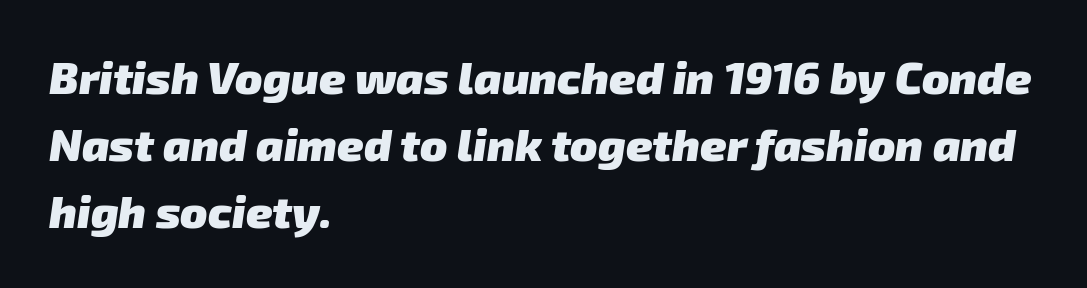
The space directly below the letters is spotless. Is this a sans? Yes — the strokes have no serifs. One glance says typical: line gaps are just what's usual. The typesetting leans heavy: a genuine bold. Line beginnings align vertically; line endings do not. Look at the tracking — it's just the regular setting, nothing added.
